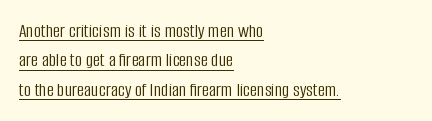
Q: Is the text bold? A: No.
Q: Is the text italic (slanted)? A: No, it is upright.
Q: Is the text underlined? A: Yes.
Q: How is the paragraph aligned? A: Left-aligned.
Q: Is the spacing between letters normal or unusually wide? A: Normal.
Q: Is the spacing between lines tight, normal or loose? A: Normal.
